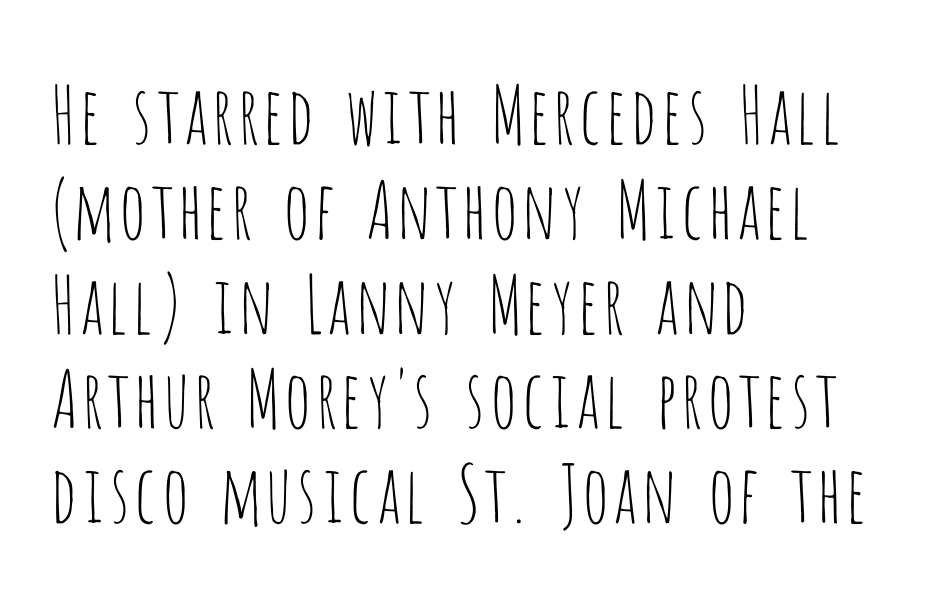
Q: Is the text bold? A: No.
Q: Is the text italic (slanted)? A: No, it is upright.
Q: Is the typeface a serif or a sans-serif typeface? A: Sans-serif.
Q: Is the text underlined? A: No.
Q: How is the paragraph aligned? A: Left-aligned.
Q: Is the spacing between letters normal or unusually wide? A: Normal.
Q: Width (condensed, normal, or wide)? A: Condensed.
Q: Stroke contrast? A: Low.
Q: x-height? A: Large.
Q: Monospaced? A: No.
